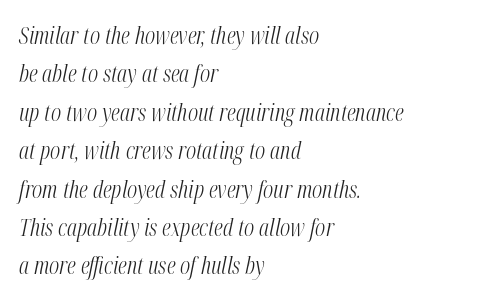
Q: Is the text bold? A: No.
Q: Is the text italic (slanted)? A: Yes, it leans right by about 12 degrees.
Q: Is the text underlined? A: No.
Q: How is the paragraph aligned? A: Left-aligned.
Q: Is the spacing between letters normal or unusually wide? A: Normal.
Q: Is the spacing between lines tight, normal or loose? A: Normal.
